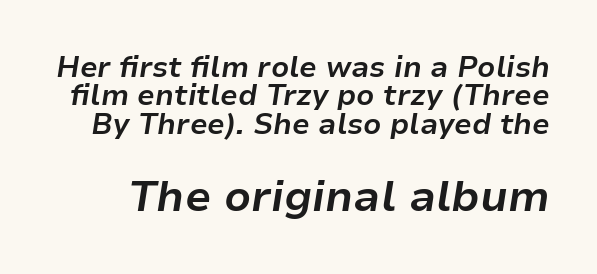
{"italic": "yes", "lean": "right", "slant_degrees": 9, "bold": "yes", "weight": "bold", "width": "normal", "stroke_contrast": "low", "x_height": "medium", "monospaced": "no", "underline": "no", "line_spacing": "tight", "line_spacing_ratio": 0.98, "letter_spacing": "normal", "letter_spacing_em": 0.0, "larger_block": "second", "size_ratio": 1.48, "glyph_px": 43}
